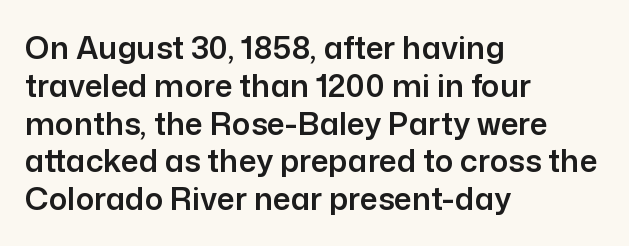
The rag falls on the right side of this text block. The face used here is proportionally spaced, like ordinary book or web type. The face used here is a sans, in the tradition of grotesques and geometrics. The type is set solid horizontally, with unmodified tracking.
